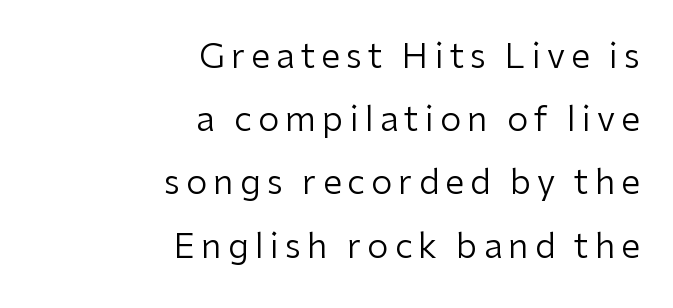
Notice how the stems are strictly vertical — no italics here. This sample uses a sans-serif face. Each letter keeps its own natural width here, so spacing adapts to shape. The strokes carry an ordinary text weight at most.
